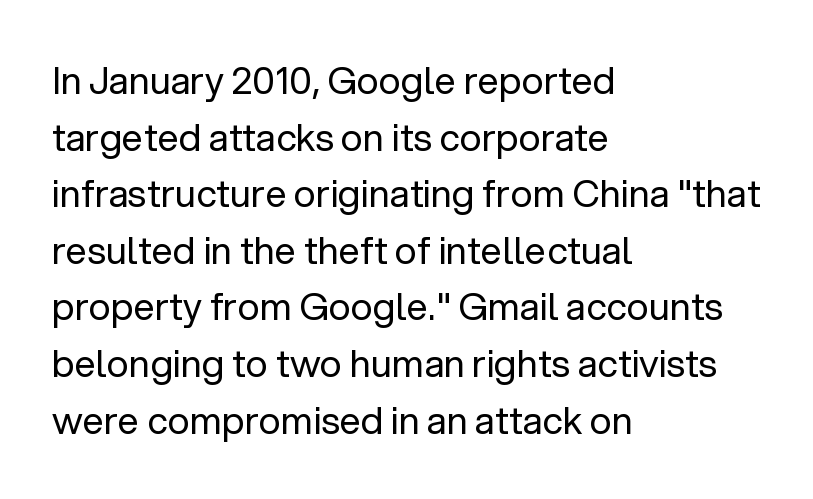
The image shows 38 px regular-weight sans-serif type, upright; set left-aligned, normal line spacing (1.49x), normal letter spacing, not underlined; low stroke contrast and a medium x-height.
